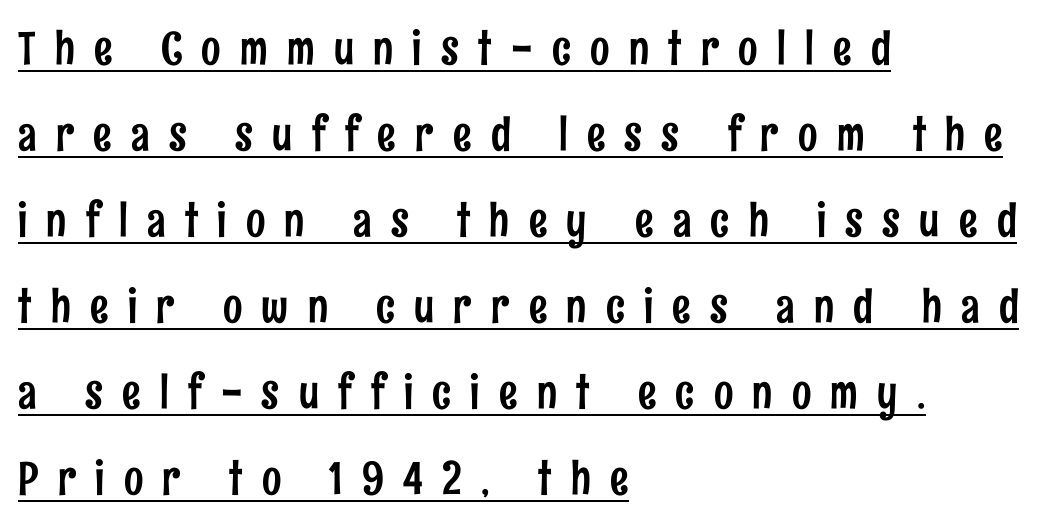
The image shows 46 px condensed sans-serif type, upright; set left-aligned, line spacing 1.87x, unusually wide letter spacing (+0.42 em), underlined; low stroke contrast and a medium x-height.
